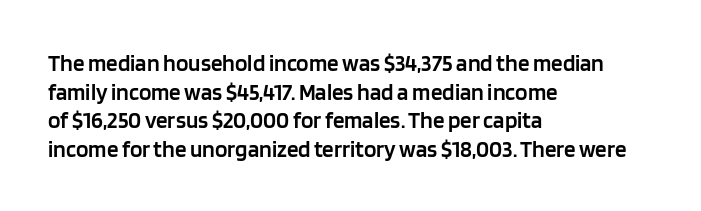
The passage shown is not underscored anywhere. On the weight axis this lands at semibold, roughly 600. Nothing unusual about the tracking: characters are spaced as the font intends. This is roman type, the default non-slanted kind. The paragraph has a hard left edge and a soft right edge.
